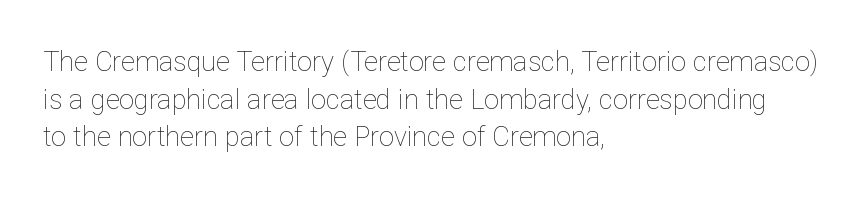
The image shows 27 px text type, upright; set left-aligned, normal line spacing (1.39x), normal letter spacing, not underlined.
